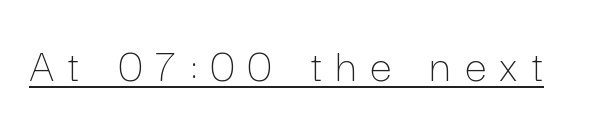
{"italic": "no", "bold": "no", "weight": "thin", "width": "normal", "stroke_contrast": "low", "x_height": "medium", "monospaced": "no", "underline": "yes", "letter_spacing": "wide", "letter_spacing_em": 0.27, "glyph_px": 49}
